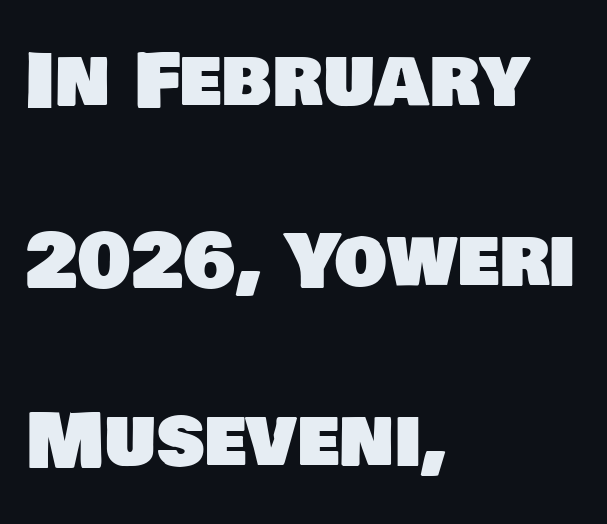
The image shows 74 px sans-serif type; set left-aligned, loose line spacing (2.43x), normal letter spacing, not underlined; low stroke contrast and a large x-height.
